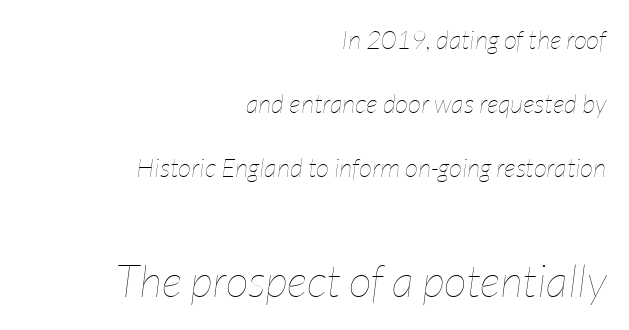
Q: Is the text bold? A: No.
Q: Is the text italic (slanted)? A: Yes, it leans right by about 7 degrees.
Q: Is the text underlined? A: No.
Q: How is the paragraph aligned? A: Right-aligned.
Q: Is the spacing between letters normal or unusually wide? A: Normal.
Q: Is the spacing between lines tight, normal or loose? A: Loose.
Q: Which block of text is set in a larger size, the first (top) or the second (bottom)? A: The second (bottom) one.
Q: Width (condensed, normal, or wide)? A: Condensed.
Q: Stroke contrast? A: Low.
Q: x-height? A: Medium.
Q: Monospaced? A: No.
